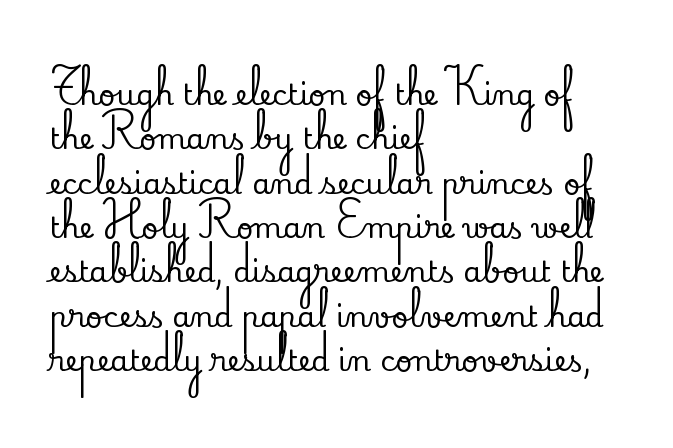
The image shows 29 px serif type, upright; set left-aligned, normal line spacing (1.53x), normal letter spacing, not underlined; low stroke contrast and a small x-height.
